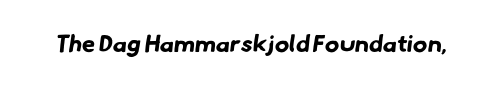
{"bold": "yes", "underline": "no", "letter_spacing": "normal", "letter_spacing_em": 0.0, "glyph_px": 24}
